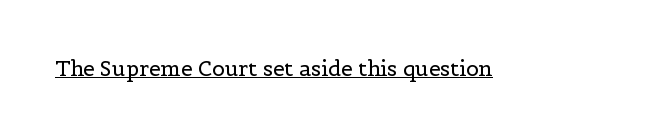
{"italic": "no", "bold": "no", "underline": "yes", "letter_spacing": "normal", "letter_spacing_em": 0.0, "glyph_px": 21}
